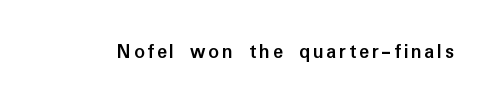
Q: Is the text bold? A: Yes.
Q: Is the text italic (slanted)? A: No, it is upright.
Q: Is the text underlined? A: No.
